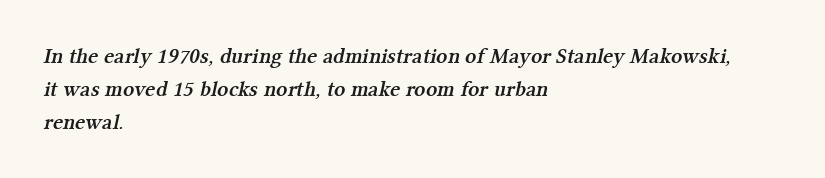
{"bold": "semi", "underline": "no", "align": "left", "line_spacing": "normal", "line_spacing_ratio": 1.49, "letter_spacing": "normal", "letter_spacing_em": 0.0, "glyph_px": 22}
